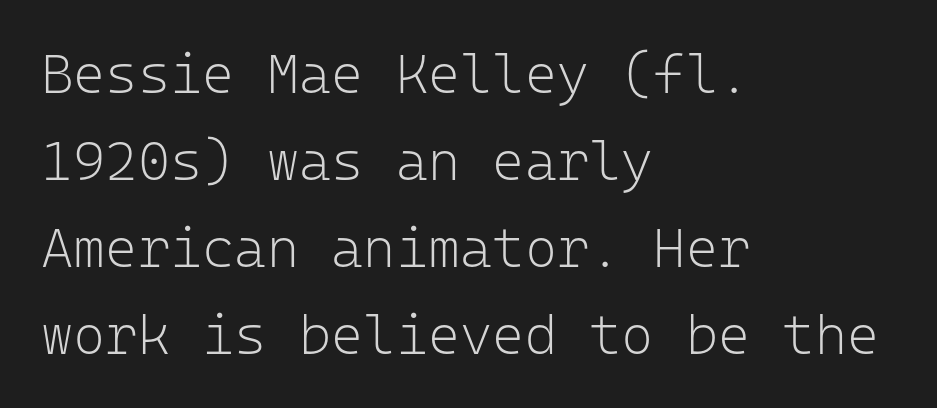
Q: Is the text bold? A: No.
Q: Is the text italic (slanted)? A: No, it is upright.
Q: Is the typeface a serif or a sans-serif typeface? A: Sans-serif.
Q: Is the text underlined? A: No.
Q: How is the paragraph aligned? A: Left-aligned.
Q: Is the spacing between letters normal or unusually wide? A: Normal.
Q: Is the spacing between lines tight, normal or loose? A: Normal.
Q: Width (condensed, normal, or wide)? A: Normal.
Q: Stroke contrast? A: Low.
Q: x-height? A: Medium.
Q: Monospaced? A: Yes.
